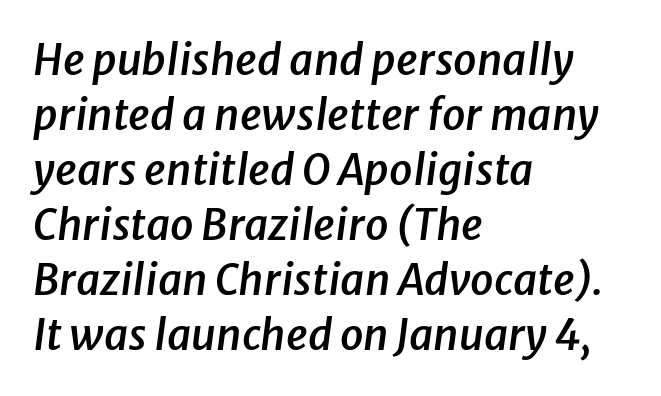
Heft: intermediate — a semibold. Where is the straight margin? On the left. Vertical spacing — default. The face used here is proportionally spaced, like ordinary book or web type. Nobody touched the tracking dial on this one.
